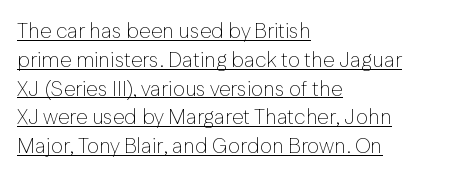
The image shows 21 px text type, upright; set left-aligned, normal line spacing (1.37x), normal letter spacing, underlined.
